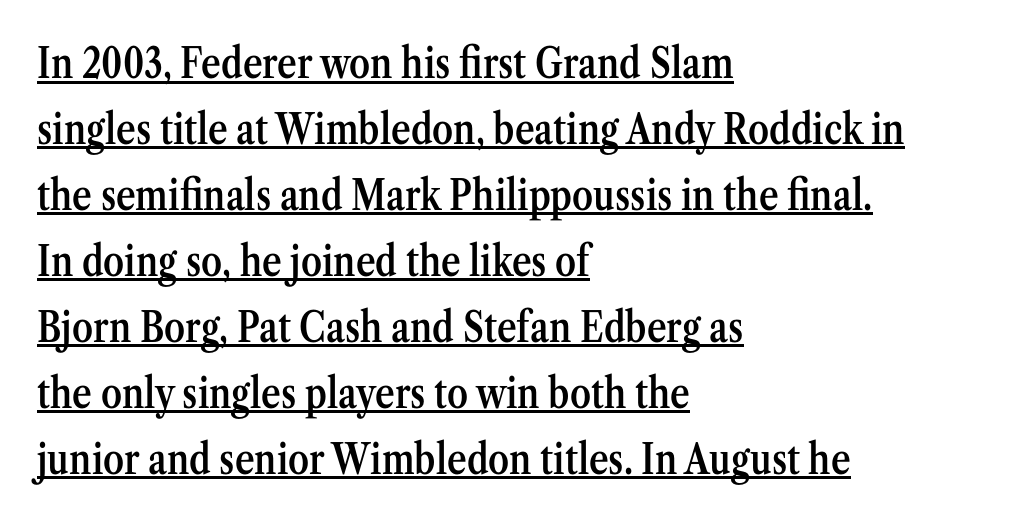
The image shows 42 px semibold, condensed serif type, upright; set left-aligned, normal line spacing (1.57x), normal letter spacing, underlined; medium stroke contrast and a medium x-height.
